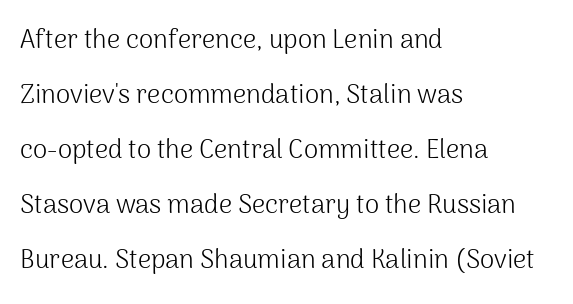
The image shows 26 px text type, upright; set left-aligned, loose line spacing (2.12x), normal letter spacing, not underlined.
